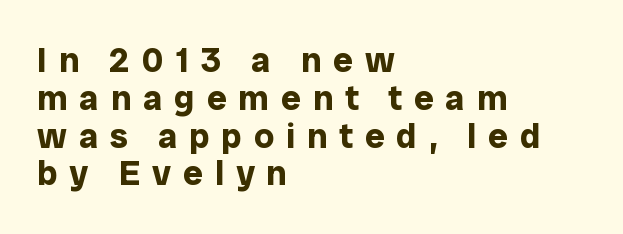
The image shows 35 px bold sans-serif type, upright; set left-aligned, tight line spacing (1.08x), unusually wide letter spacing (+0.34 em), not underlined; low stroke contrast and a medium x-height.
